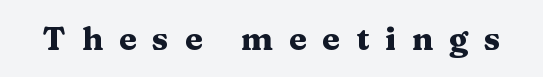
{"serif": "yes", "italic": "no", "bold": "yes", "weight": "heavy", "width": "wide", "stroke_contrast": "medium", "x_height": "medium", "monospaced": "no", "underline": "no", "letter_spacing": "wide", "letter_spacing_em": 0.5, "glyph_px": 32}
